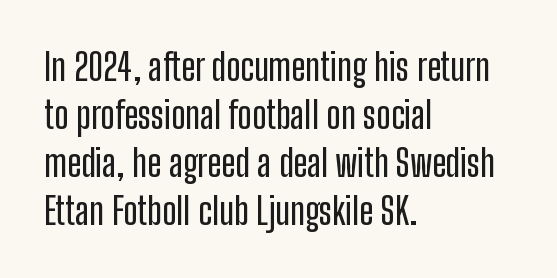
Q: Is the text italic (slanted)? A: No, it is upright.
Q: Is the typeface a serif or a sans-serif typeface? A: Sans-serif.
Q: Is the text underlined? A: No.
Q: How is the paragraph aligned? A: Left-aligned.
Q: Is the spacing between letters normal or unusually wide? A: Normal.
Q: Is the spacing between lines tight, normal or loose? A: Normal.
Q: Width (condensed, normal, or wide)? A: Condensed.
Q: Stroke contrast? A: Low.
Q: x-height? A: Medium.
Q: Monospaced? A: No.
